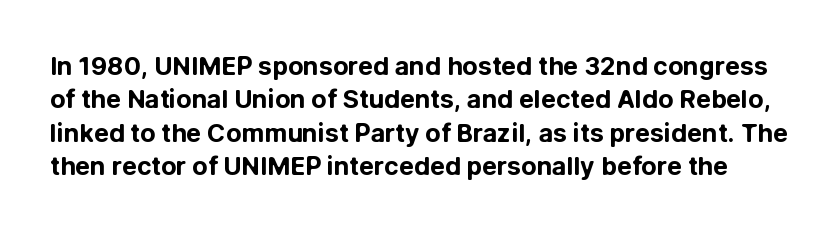
These lines carry a lot of weight — the face is fully bold. Lines of text with bare space underneath. Does the lettering tilt? It doesn't — this is upright. The rendering uses a moderate line-height, typical for paragraphs. Characters follow at the spacing the type designer built in.
